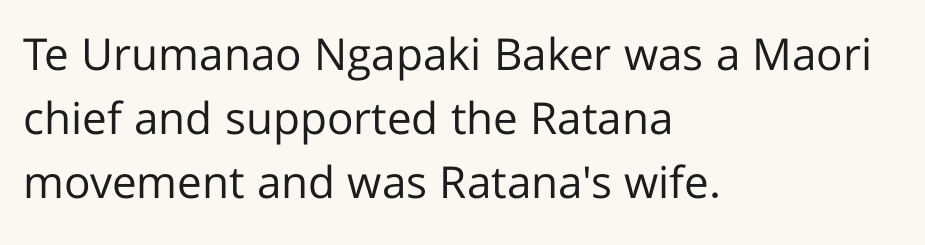
The image shows 44 px regular-weight sans-serif type, upright; set left-aligned, normal line spacing (1.46x), normal letter spacing, not underlined; low stroke contrast and a medium x-height.
